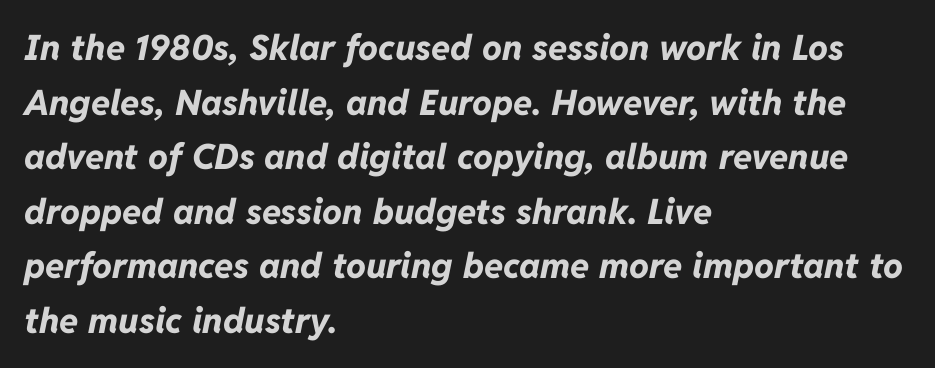
The image shows 35 px bold type, italic (leaning right); set left-aligned, normal line spacing (1.56x), normal letter spacing, not underlined; low stroke contrast and a medium x-height.
